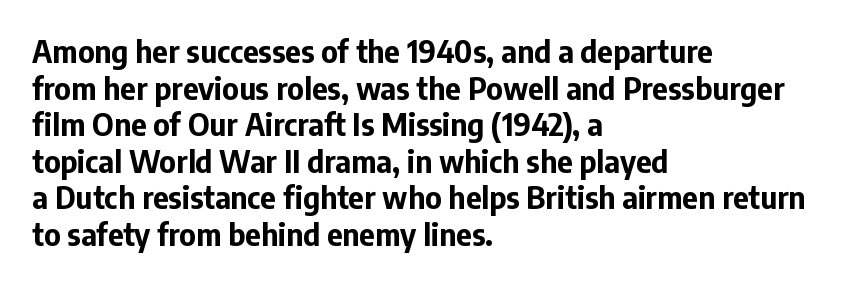
Varying glyph widths throughout — classic text-font behaviour. A classic flush-left, rag-right setting is used for this passage. You could call the tracking neutral — neither tight nor loose. The passage shown is not underscored anywhere.
